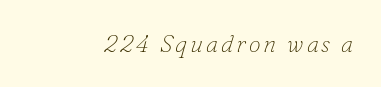
The image shows 24 px text type, italic (leaning right); set not underlined.
